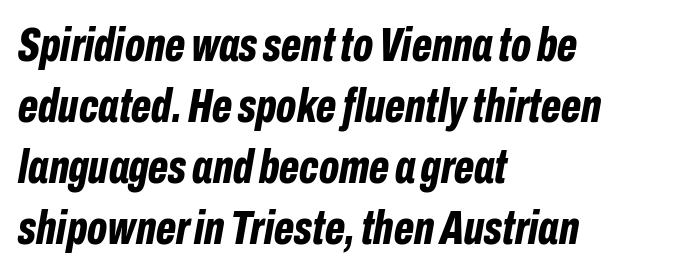
Q: Is the text bold? A: Yes.
Q: Is the text italic (slanted)? A: Yes, it leans right by about 10 degrees.
Q: Is the text underlined? A: No.
Q: How is the paragraph aligned? A: Left-aligned.
Q: Is the spacing between letters normal or unusually wide? A: Normal.
Q: Is the spacing between lines tight, normal or loose? A: Normal.
Q: Width (condensed, normal, or wide)? A: Condensed.
Q: Stroke contrast? A: Low.
Q: x-height? A: Medium.
Q: Monospaced? A: No.
